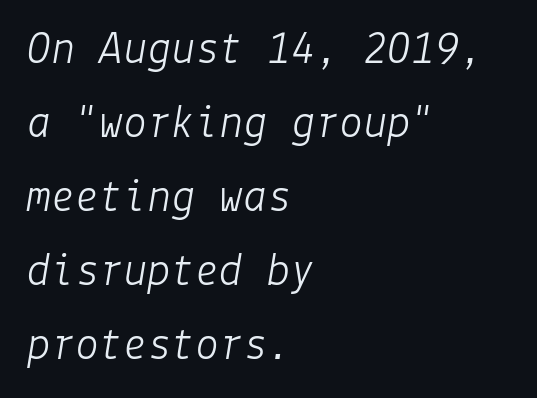
{"italic": "yes", "lean": "right", "slant_degrees": 9, "bold": "no", "weight": "light", "width": "normal", "stroke_contrast": "low", "x_height": "medium", "underline": "no", "align": "left", "line_spacing": "normal", "line_spacing_ratio": 1.54, "letter_spacing": "normal", "letter_spacing_em": 0.0, "glyph_px": 48}
